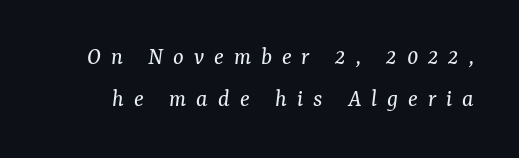
Q: Is the text bold? A: No.
Q: Is the text italic (slanted)? A: Yes, it leans right by about 7 degrees.
Q: Is the text underlined? A: No.
Q: Is the spacing between letters normal or unusually wide? A: Unusually wide.
Q: Is the spacing between lines tight, normal or loose? A: Normal.
